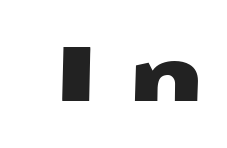
Q: Is the typeface a serif or a sans-serif typeface? A: Sans-serif.
Q: Is the text underlined? A: No.
Q: Is the spacing between letters normal or unusually wide? A: Unusually wide.
Q: Width (condensed, normal, or wide)? A: Wide.
Q: Stroke contrast? A: Medium.
Q: x-height? A: Medium.
Q: Monospaced? A: No.
